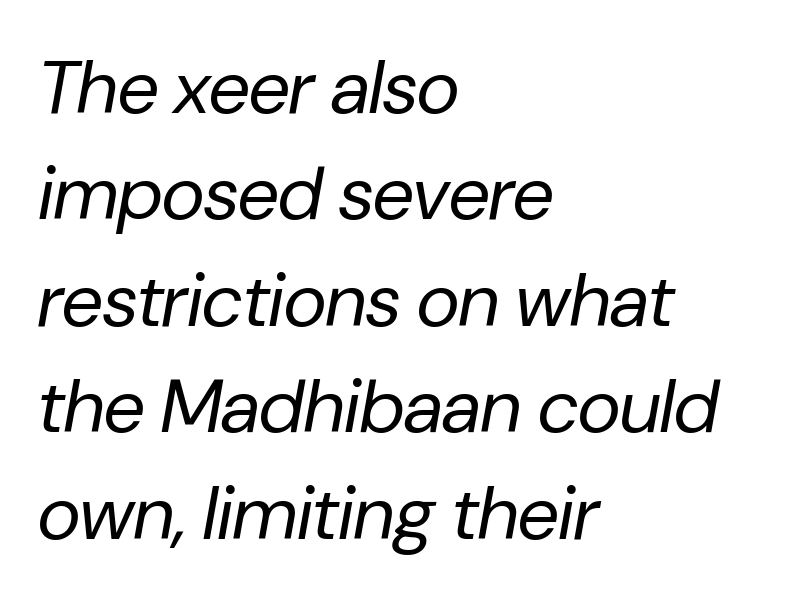
The image shows 75 px regular-weight type, italic (leaning right); set left-aligned, normal line spacing (1.42x), normal letter spacing, not underlined; low stroke contrast and a medium x-height.
